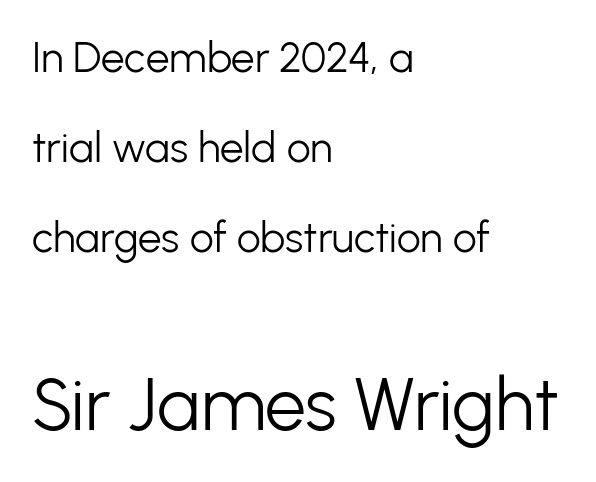
The image shows 73 px light sans-serif type, upright; set left-aligned, loose line spacing (2.14x), normal letter spacing, not underlined; the second (bottom) block is 1.74x larger; low stroke contrast and a medium x-height.
